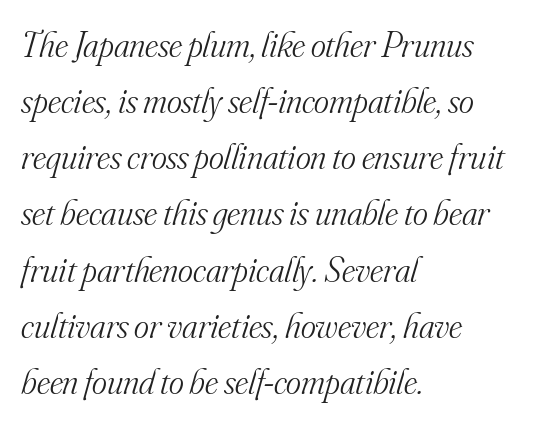
{"serif": "yes", "italic": "yes", "lean": "right", "slant_degrees": 16, "bold": "no", "weight": "light", "width": "normal", "stroke_contrast": "medium", "x_height": "small", "monospaced": "no", "underline": "no", "align": "left", "line_spacing": "normal", "line_spacing_ratio": 1.56, "letter_spacing": "normal", "letter_spacing_em": 0.0, "glyph_px": 36}
